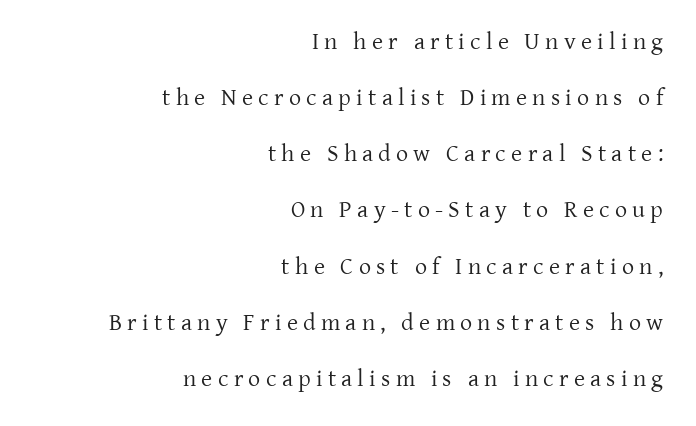
{"italic": "no", "bold": "no", "underline": "no", "align": "right", "line_spacing": "loose", "line_spacing_ratio": 2.34, "letter_spacing": "wide", "letter_spacing_em": 0.22, "glyph_px": 24}
